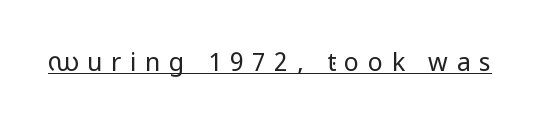
Q: Is the text bold? A: No.
Q: Is the text italic (slanted)? A: No, it is upright.
Q: Is the text underlined? A: Yes.
Q: Is the spacing between letters normal or unusually wide? A: Unusually wide.
